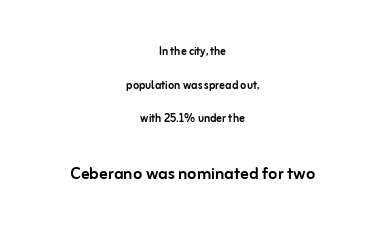
The image shows 21 px text type, upright; set centered, loose line spacing (2.4x), normal letter spacing, not underlined; the second (bottom) block is 1.5x larger.
